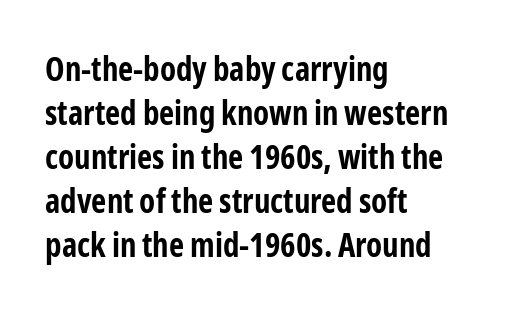
The image shows 33 px bold, condensed sans-serif type, upright; set left-aligned, normal line spacing (1.33x), normal letter spacing, not underlined; low stroke contrast and a medium x-height.
